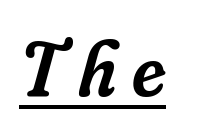
The image shows 78 px semibold serif type, italic (leaning right); set underlined; low stroke contrast and a small x-height.
